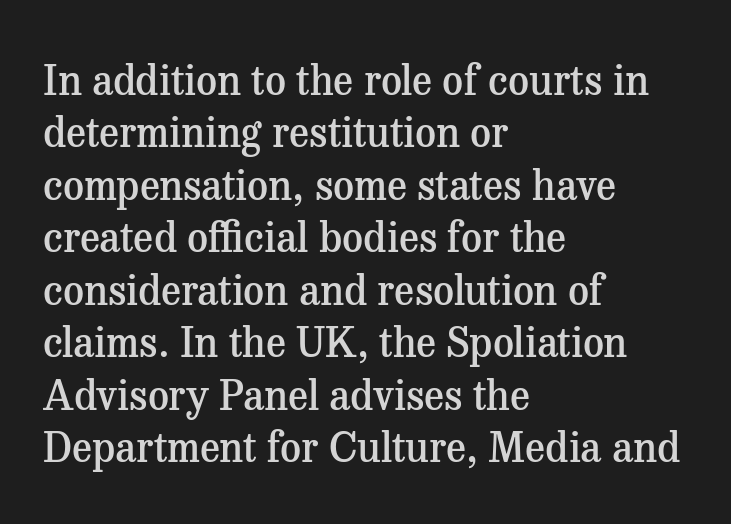
{"serif": "yes", "italic": "no", "bold": "semi", "weight": "semibold", "width": "normal", "stroke_contrast": "medium", "x_height": "medium", "monospaced": "no", "underline": "no", "align": "left", "line_spacing": "normal", "line_spacing_ratio": 1.28, "letter_spacing": "normal", "letter_spacing_em": 0.0, "glyph_px": 41}
